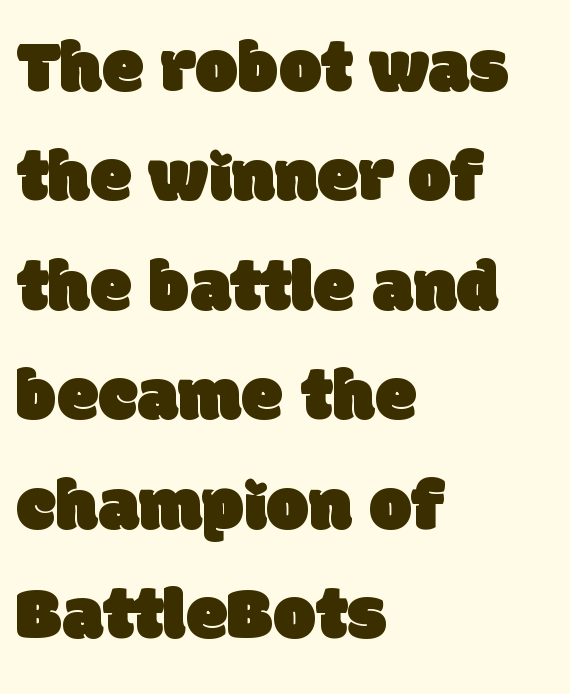
Leftover space on each line is placed entirely after the last word. Note: no serifs on the glyphs. Short note: letters normally spaced. This sample has the flowing, uneven cadence of proportional lettering. Honestly, there is no underline to notice here at all.
